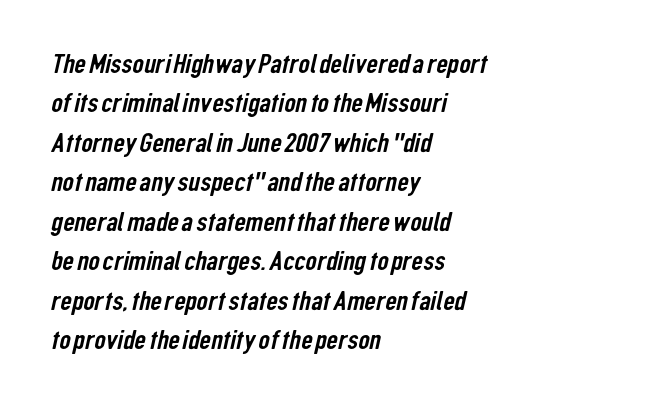
{"serif": "no", "width": "condensed", "stroke_contrast": "low", "x_height": "medium", "monospaced": "no", "underline": "no", "align": "left", "line_spacing": "normal", "line_spacing_ratio": 1.41, "letter_spacing": "normal", "letter_spacing_em": 0.0, "glyph_px": 28}
